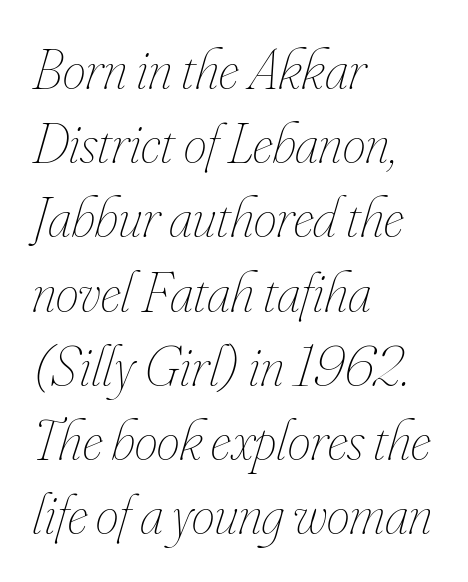
A typesetter would call this zero additional tracking. The weight tops out at a normal text grade. Is the block centered? No — it sits flush against the left margin. You could not count columns in this text — the font is proportionally spaced. Is there much room between lines? A standard amount, neither cramped nor airy.
